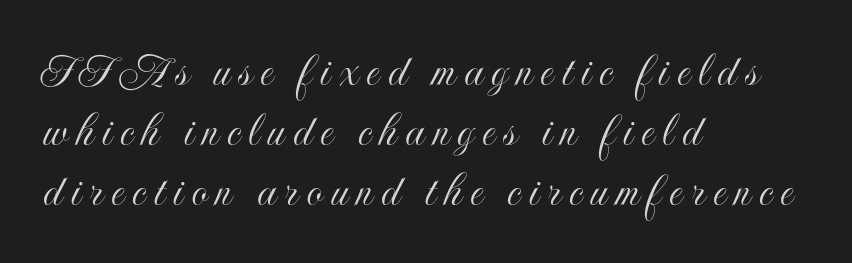
Q: Is the text italic (slanted)? A: Yes.
Q: Is the text underlined? A: No.
Q: How is the paragraph aligned? A: Left-aligned.
Q: Width (condensed, normal, or wide)? A: Condensed.
Q: x-height? A: Small.
Q: Monospaced? A: No.
